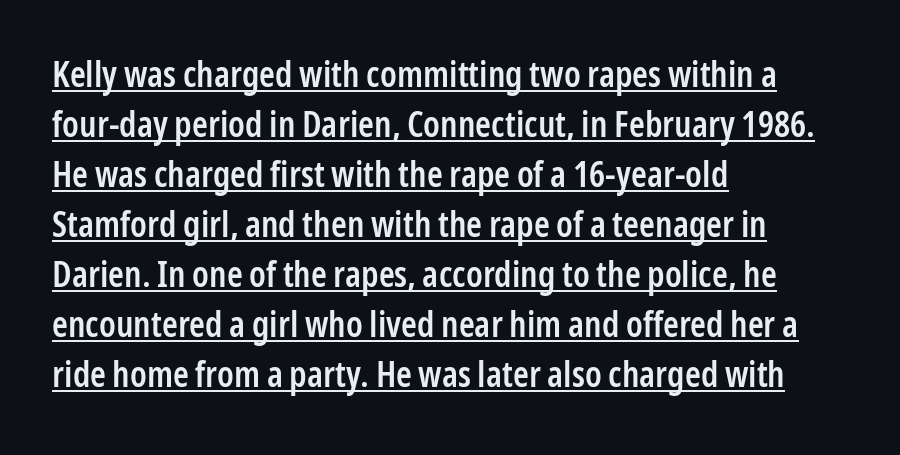
{"serif": "no", "italic": "no", "bold": "semi", "weight": "semibold", "width": "condensed", "stroke_contrast": "low", "x_height": "medium", "monospaced": "no", "underline": "yes", "align": "left", "line_spacing": "normal", "line_spacing_ratio": 1.39, "letter_spacing": "normal", "letter_spacing_em": 0.0, "glyph_px": 36}
